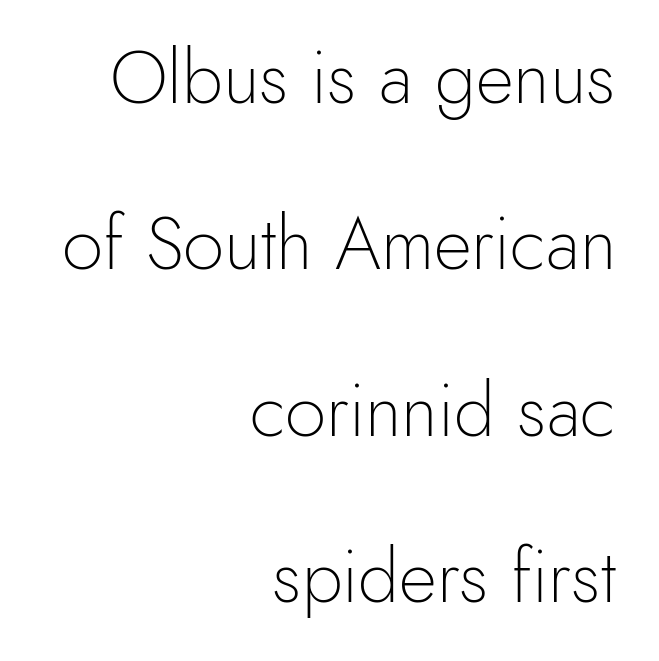
{"serif": "no", "italic": "no", "bold": "no", "weight": "light", "width": "normal", "x_height": "small", "monospaced": "no", "underline": "no", "align": "right", "line_spacing": "loose", "line_spacing_ratio": 2.25, "letter_spacing": "normal", "letter_spacing_em": 0.0, "glyph_px": 74}
